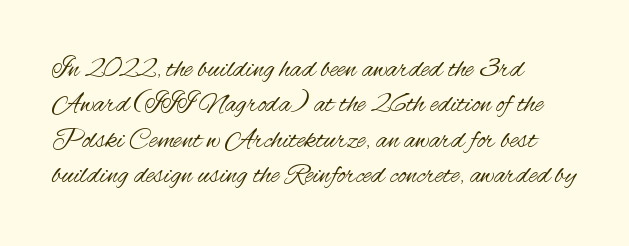
Q: Is the text bold? A: No.
Q: Is the text italic (slanted)? A: Yes.
Q: Is the typeface a serif or a sans-serif typeface? A: Sans-serif.
Q: Is the text underlined? A: No.
Q: How is the paragraph aligned? A: Left-aligned.
Q: Is the spacing between letters normal or unusually wide? A: Normal.
Q: Is the spacing between lines tight, normal or loose? A: Normal.
Q: Width (condensed, normal, or wide)? A: Condensed.
Q: Stroke contrast? A: Medium.
Q: x-height? A: Small.
Q: Monospaced? A: No.
